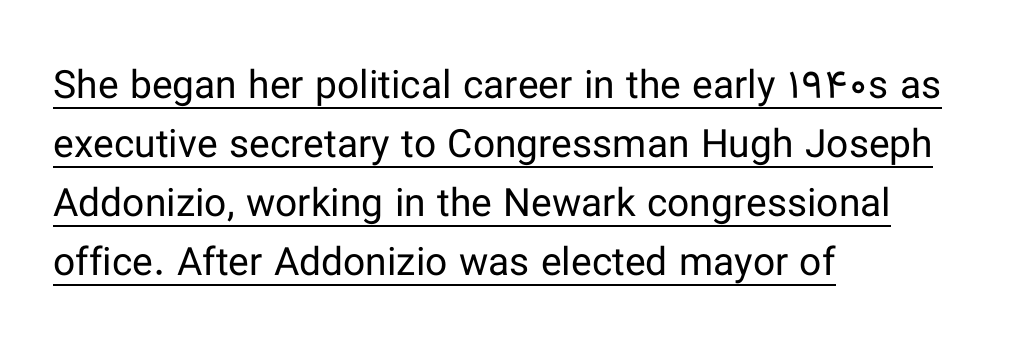
{"serif": "no", "italic": "no", "bold": "no", "weight": "regular", "width": "normal", "stroke_contrast": "low", "x_height": "medium", "monospaced": "no", "underline": "yes", "align": "left", "line_spacing": "normal", "line_spacing_ratio": 1.51, "letter_spacing": "normal", "letter_spacing_em": 0.0, "glyph_px": 39}
